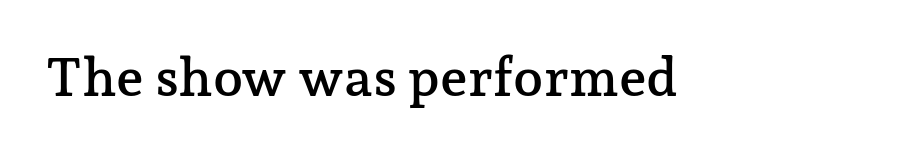
The image shows 54 px serif type, upright; set normal letter spacing, not underlined; low stroke contrast and a medium x-height.
